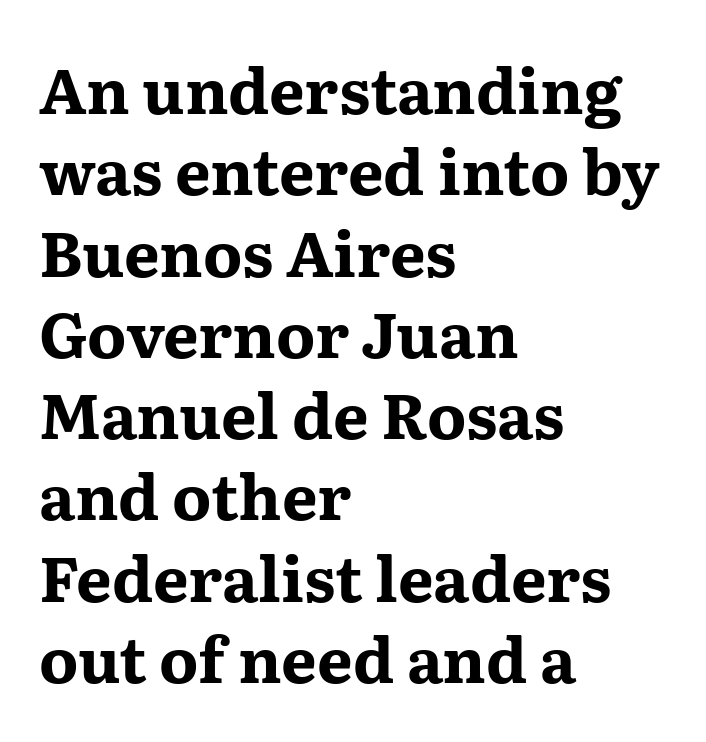
{"serif": "yes", "italic": "no", "bold": "yes", "weight": "bold", "width": "wide", "stroke_contrast": "medium", "x_height": "medium", "monospaced": "no", "underline": "no", "align": "left", "line_spacing": "normal", "line_spacing_ratio": 1.29, "letter_spacing": "normal", "letter_spacing_em": 0.0, "glyph_px": 63}
